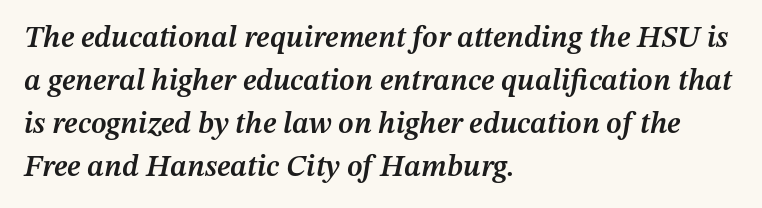
{"italic": "yes", "lean": "right", "slant_degrees": 12, "bold": "semi", "weight": "semibold", "width": "normal", "stroke_contrast": "medium", "x_height": "medium", "monospaced": "no", "underline": "no", "align": "left", "line_spacing": "normal", "line_spacing_ratio": 1.43, "letter_spacing": "normal", "letter_spacing_em": 0.0, "glyph_px": 30}
